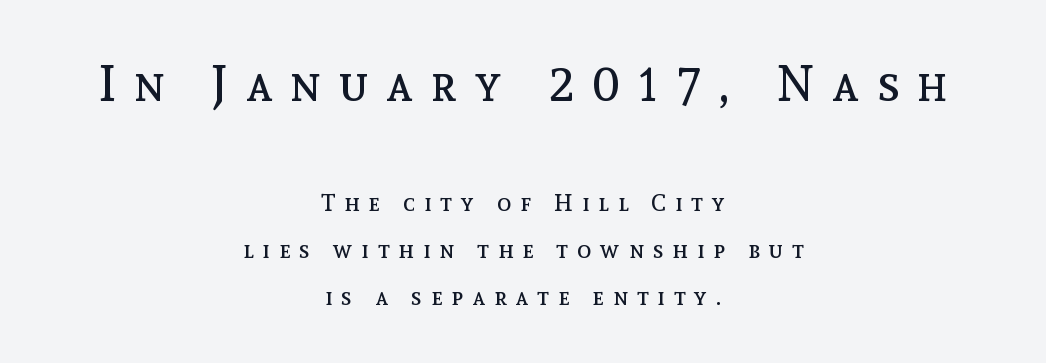
Tall strokes in this sample are plumb rather than angled. Each row of text sits above clean, open space. Loose tracking; the words dissolve into strings of separated letters. Quick note: interline space is abundant. You could not count columns in this text — the font is proportionally spaced.
